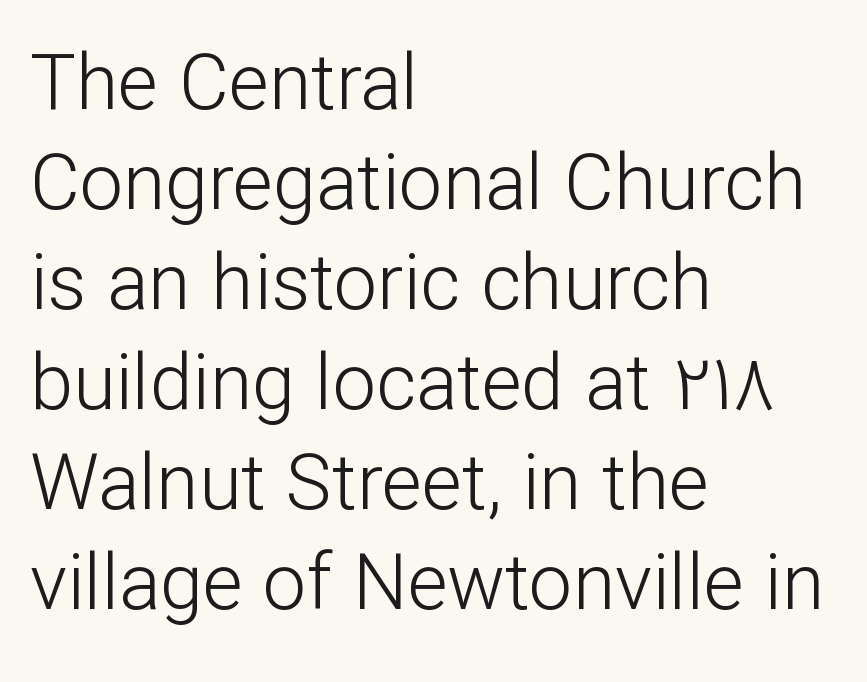
In terms of leading, this rendering sits right in the middle. Students, note that the glyphs here touch the page at normal intervals. Posture: straight, roman, zero tilt. Clear beneath every line of the passage. Here the designer chose a conventional face with non-uniform glyph widths. The characters are drawn with everyday or finer stroke widths.
